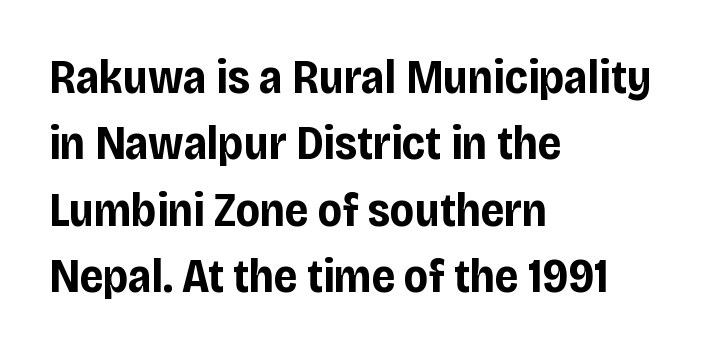
{"serif": "no", "italic": "no", "bold": "yes", "weight": "bold", "width": "condensed", "stroke_contrast": "low", "x_height": "large", "monospaced": "no", "underline": "no", "align": "left", "line_spacing": "normal", "line_spacing_ratio": 1.41, "letter_spacing": "normal", "letter_spacing_em": 0.0, "glyph_px": 47}
